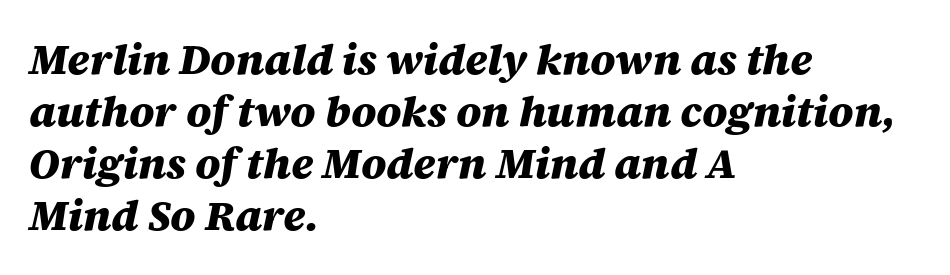
{"italic": "yes", "lean": "right", "slant_degrees": 12, "bold": "yes", "weight": "heavy", "width": "normal", "stroke_contrast": "medium", "x_height": "large", "monospaced": "no", "underline": "no", "align": "left", "line_spacing_ratio": 1.21, "letter_spacing": "normal", "letter_spacing_em": 0.0, "glyph_px": 43}
